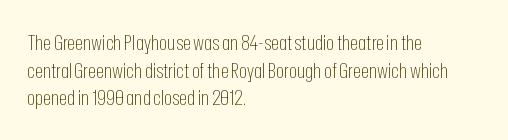
Every stem runs plumb, perpendicular to the baseline. Leftover space on each line is placed entirely after the last word. Check the space under the baseline: it is left empty. This reads as an unemphasized weight, regular at the heaviest. Caption: standard tracking, unaltered.
